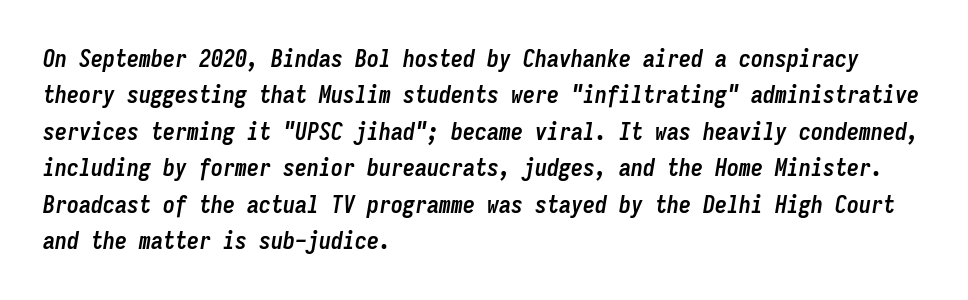
{"italic": "yes", "lean": "right", "slant_degrees": 9, "bold": "yes", "underline": "no", "align": "left", "line_spacing": "normal", "line_spacing_ratio": 1.52, "letter_spacing": "normal", "letter_spacing_em": 0.0, "glyph_px": 24}
